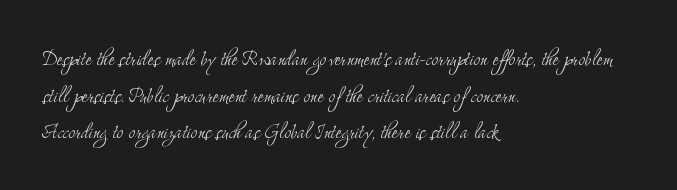
The image shows 25 px text type; set left-aligned, normal line spacing (1.47x), normal letter spacing, not underlined.
